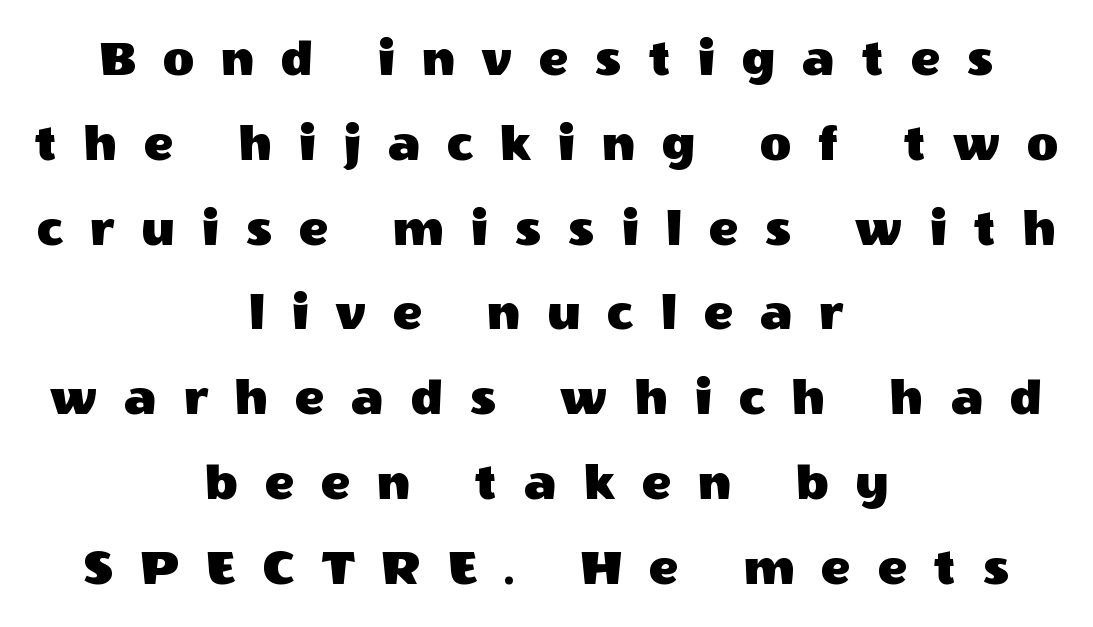
{"serif": "no", "italic": "no", "width": "normal", "x_height": "large", "monospaced": "no", "underline": "no", "align": "center", "line_spacing": "normal", "line_spacing_ratio": 1.57, "letter_spacing": "wide", "letter_spacing_em": 0.5, "glyph_px": 54}
